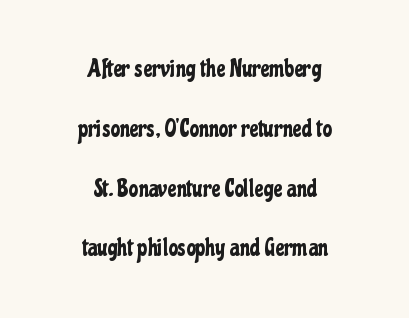
{"italic": "no", "underline": "no", "align": "center", "line_spacing": "loose", "line_spacing_ratio": 2.49, "letter_spacing": "normal", "letter_spacing_em": 0.0, "glyph_px": 24}
